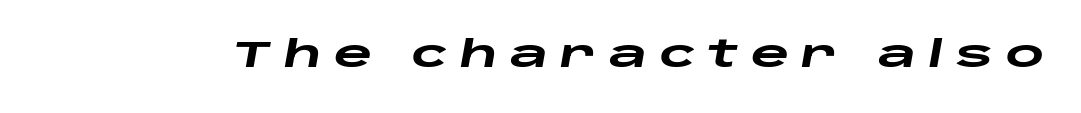
Compared with ordinary roman type, these characters are visibly tilted. What stands out about the letter spacing? Its width — letters are far apart. Letters rest on an invisible, unmarked baseline. Character widths vary here, with narrow letters taking less room than wide ones. The rendering uses a bold face; every stroke is thick and dark.
